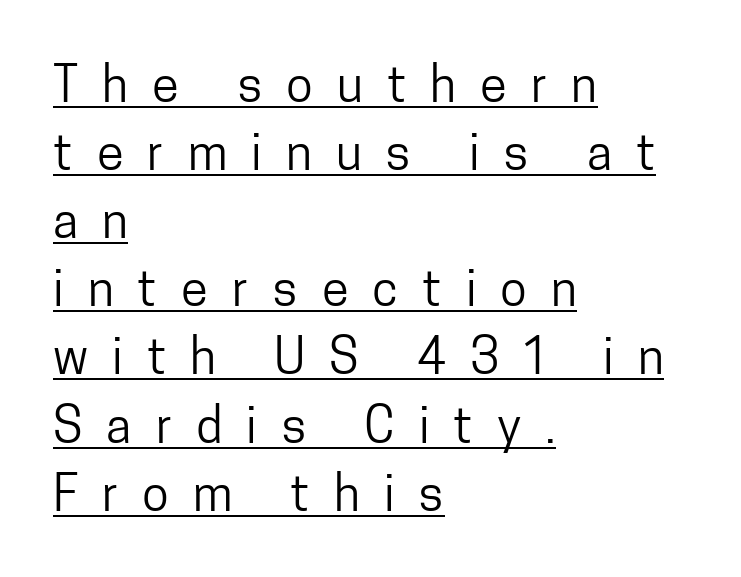
{"serif": "no", "italic": "no", "bold": "no", "weight": "regular", "width": "condensed", "stroke_contrast": "low", "x_height": "medium", "monospaced": "no", "underline": "yes", "align": "left", "line_spacing": "normal", "line_spacing_ratio": 1.39, "letter_spacing": "wide", "letter_spacing_em": 0.49, "glyph_px": 49}
